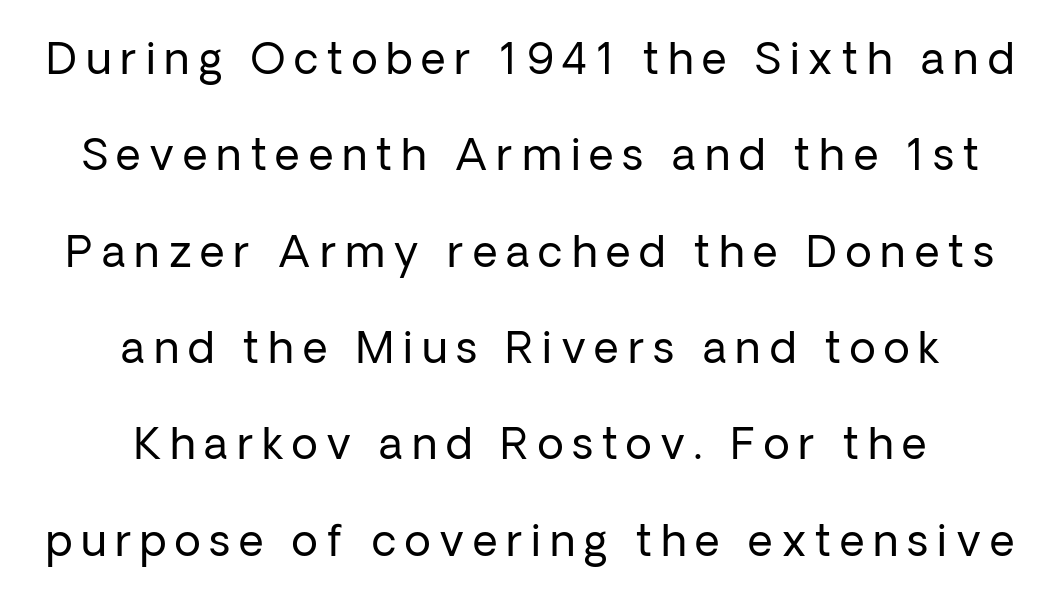
Grotesque or geometric, the face here clearly has no serifs. Check the space under the baseline: it is left empty. Is the letter spacing exaggerated? Yes — the characters are pushed far apart. Heft: none added — not bold. Italic: no, the glyphs are upright roman.
